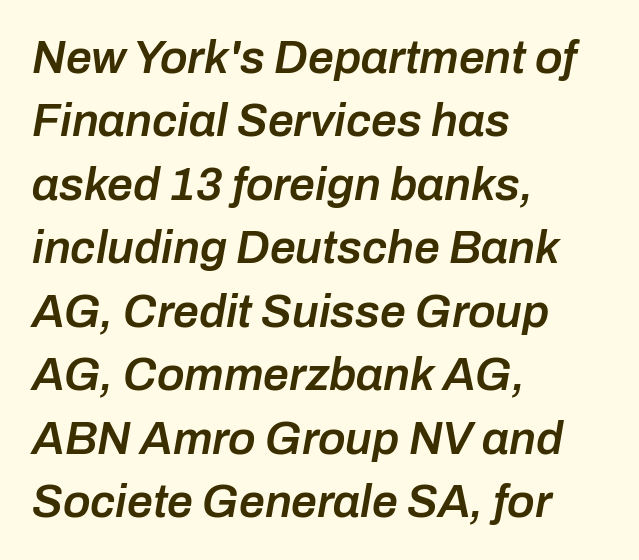
Q: Is the text bold? A: Semi-bold.
Q: Is the text italic (slanted)? A: Yes, it leans right by about 10 degrees.
Q: Is the text underlined? A: No.
Q: How is the paragraph aligned? A: Left-aligned.
Q: Is the spacing between letters normal or unusually wide? A: Normal.
Q: Is the spacing between lines tight, normal or loose? A: Normal.
Q: Width (condensed, normal, or wide)? A: Normal.
Q: Stroke contrast? A: Low.
Q: x-height? A: Medium.
Q: Monospaced? A: No.
